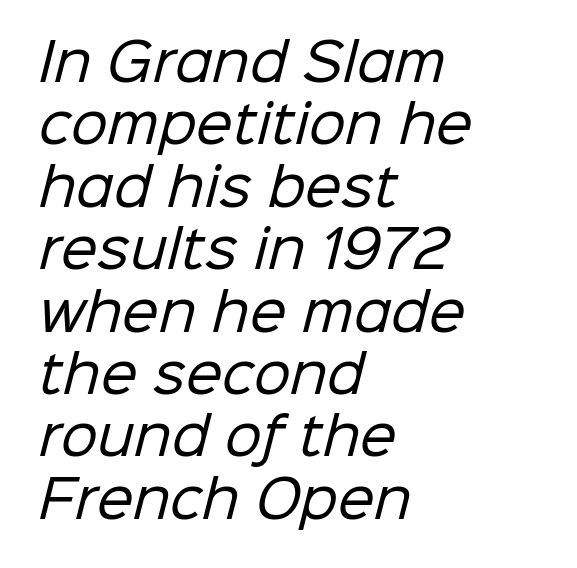
The strip under each line holds only bare page. Letter spacing: default. The font is comparable to plain body text, perhaps lighter. You can tell from the bare stems that sans-serif type was used. Proportional: the letters do not fall into vertical columns.
